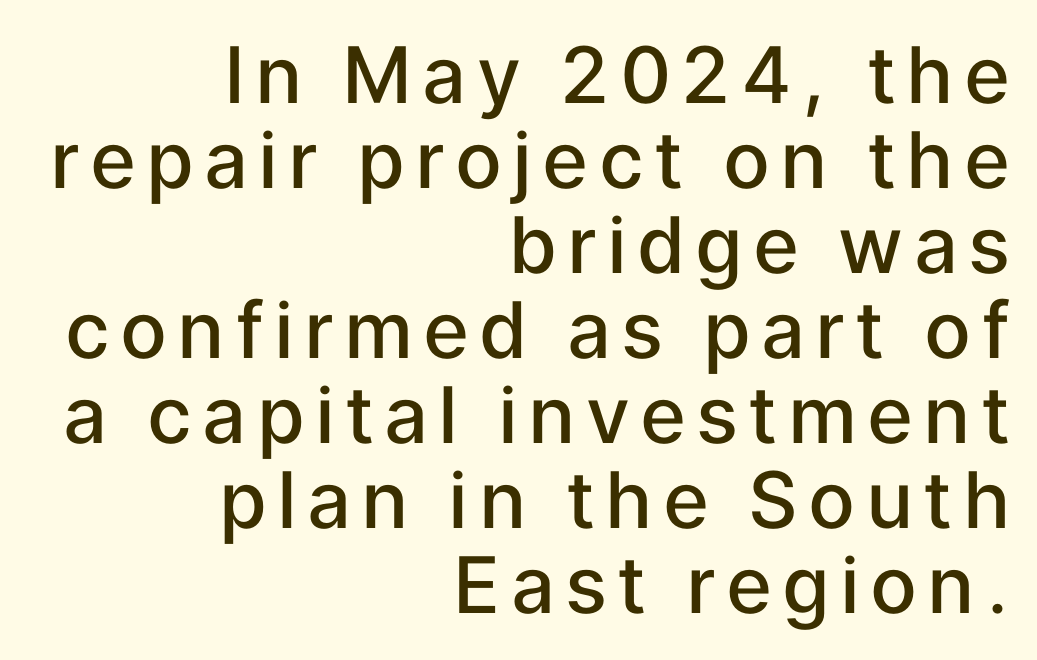
This is moderately heavy type, rendered in semibold. Very little white space separates one row of letters from the next. Rule under the text: the space is simply empty. Serifs: no, the terminals of the letterforms are clean.
